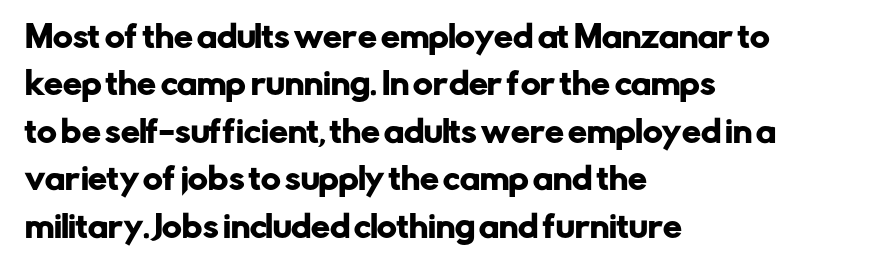
{"serif": "no", "italic": "no", "width": "normal", "stroke_contrast": "low", "x_height": "medium", "monospaced": "no", "underline": "no", "align": "left", "line_spacing": "normal", "line_spacing_ratio": 1.58, "letter_spacing": "normal", "letter_spacing_em": 0.0, "glyph_px": 30}
